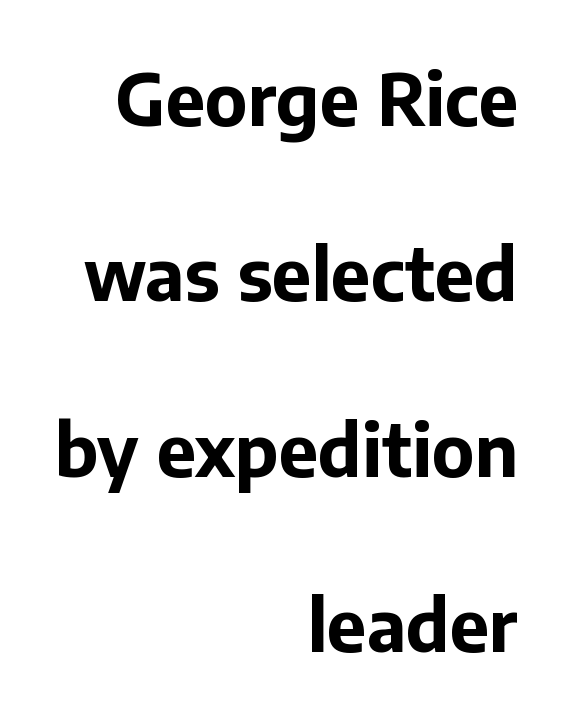
{"serif": "no", "italic": "no", "bold": "yes", "weight": "bold", "width": "normal", "stroke_contrast": "low", "x_height": "medium", "monospaced": "no", "underline": "no", "align": "right", "line_spacing": "loose", "line_spacing_ratio": 2.47, "letter_spacing": "normal", "letter_spacing_em": 0.0, "glyph_px": 71}
